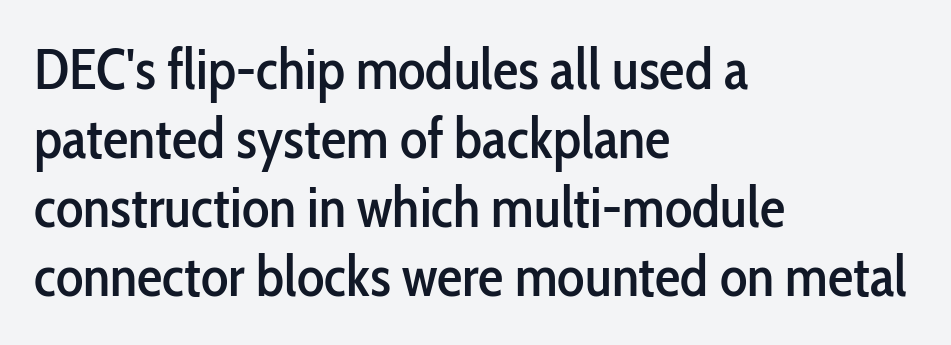
Q: Is the text italic (slanted)? A: No, it is upright.
Q: Is the typeface a serif or a sans-serif typeface? A: Sans-serif.
Q: Is the text underlined? A: No.
Q: How is the paragraph aligned? A: Left-aligned.
Q: Is the spacing between letters normal or unusually wide? A: Normal.
Q: Width (condensed, normal, or wide)? A: Condensed.
Q: Stroke contrast? A: Low.
Q: x-height? A: Medium.
Q: Monospaced? A: No.
